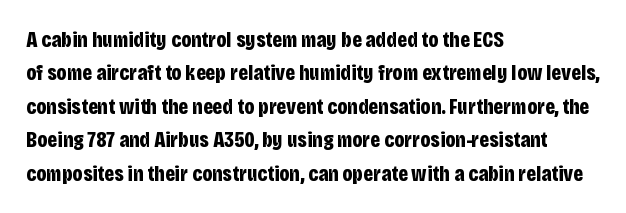
{"italic": "no", "bold": "yes", "underline": "no", "align": "left", "line_spacing": "normal", "line_spacing_ratio": 1.52, "letter_spacing": "normal", "letter_spacing_em": 0.0, "glyph_px": 22}
